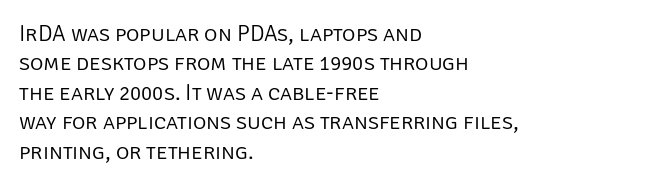
{"italic": "no", "bold": "no", "underline": "no", "align": "left", "line_spacing": "normal", "line_spacing_ratio": 1.28, "letter_spacing": "normal", "letter_spacing_em": 0.0, "glyph_px": 23}
